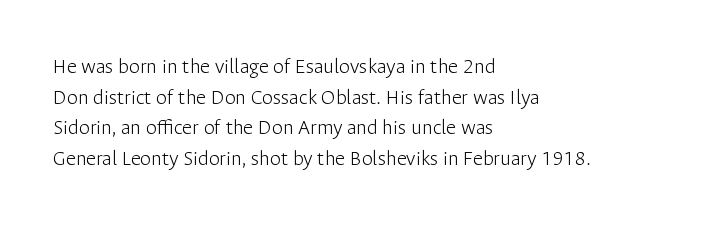
Here the glyphs are tracked normally, forming tight word shapes. This sample keeps an unexceptional amount of space between lines. Every character sits straight up, as roman type does. Each stroke keeps to a modest, everyday thickness or less. This rendering uses left alignment, leaving the right contour irregular. Descenders are the only things crossing below the line.
